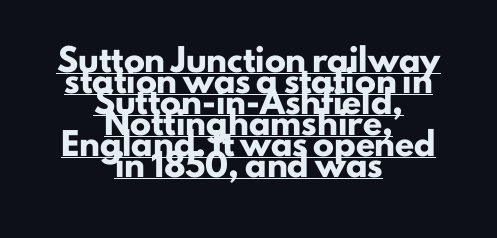
How heavy is the stroke? Heavy — this is a bold. This is the regular roman posture of the typeface. Notice how the passage keeps no hard edge, just a central spine. Glance below the letters and you will spot a drawn line. The line-height multiplier appears low, near solid setting. The gaps between neighbouring characters are ordinary and unremarkable.
